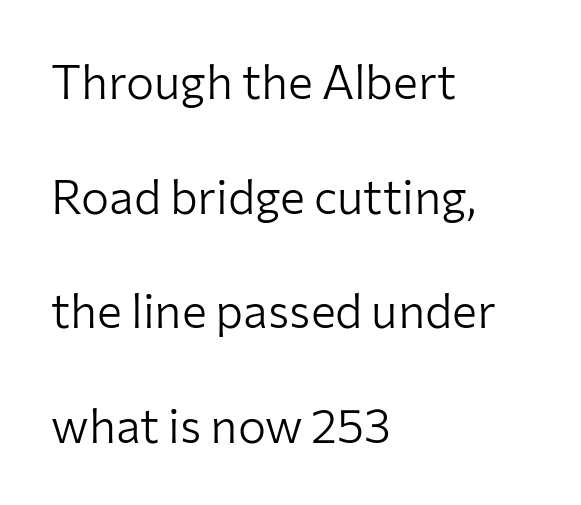
Has an underline been added? It has not. Tall strokes in this sample are plumb rather than angled. Unlike a traditional serif, this face leaves its strokes unadorned. Line starts are locked; line ends wander.
